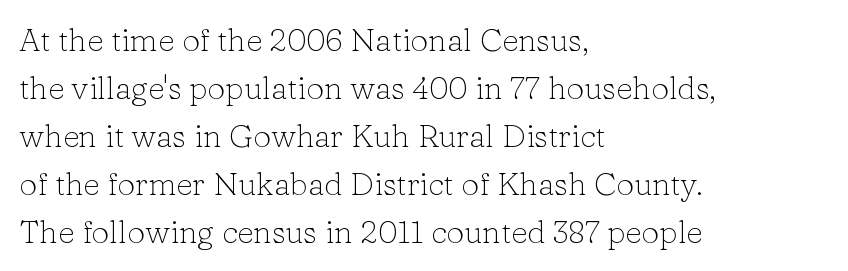
Q: Is the text bold? A: No.
Q: Is the text italic (slanted)? A: No, it is upright.
Q: Is the typeface a serif or a sans-serif typeface? A: Serif.
Q: Is the text underlined? A: No.
Q: How is the paragraph aligned? A: Left-aligned.
Q: Is the spacing between letters normal or unusually wide? A: Normal.
Q: Is the spacing between lines tight, normal or loose? A: Normal.
Q: Width (condensed, normal, or wide)? A: Normal.
Q: Stroke contrast? A: Low.
Q: x-height? A: Medium.
Q: Monospaced? A: No.
